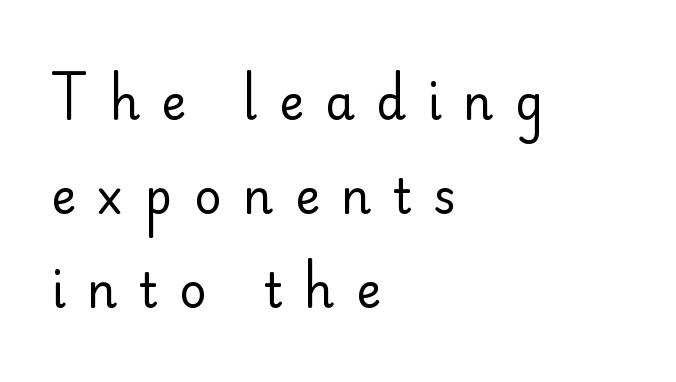
Anything drawn beneath the words? Only blank space. Does extra space separate the letters? Yes, quite a lot of it. Heaviness? Minimal to ordinary, like unemphasized prose. This is sans-serif lettering, the kind often seen on screens and signage. Line beginnings align vertically; line endings do not.
